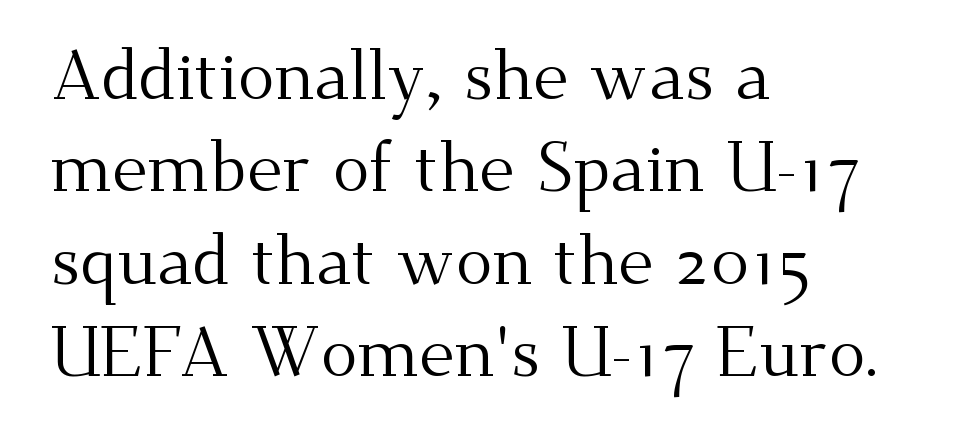
{"serif": "yes", "italic": "no", "bold": "no", "weight": "regular", "width": "normal", "stroke_contrast": "medium", "x_height": "small", "monospaced": "no", "underline": "no", "align": "left", "line_spacing": "normal", "line_spacing_ratio": 1.34, "letter_spacing": "normal", "letter_spacing_em": 0.0, "glyph_px": 69}
